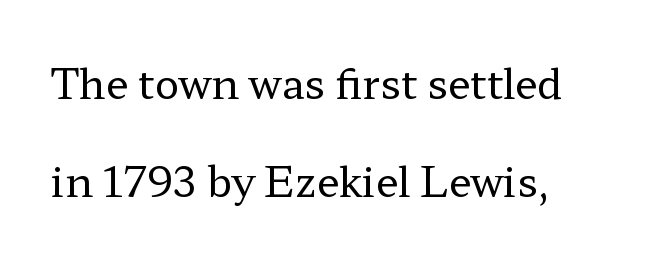
{"serif": "yes", "italic": "no", "bold": "no", "weight": "regular", "width": "wide", "stroke_contrast": "low", "x_height": "medium", "monospaced": "no", "underline": "no", "align": "left", "line_spacing": "loose", "line_spacing_ratio": 2.4, "letter_spacing": "normal", "letter_spacing_em": 0.0, "glyph_px": 41}
